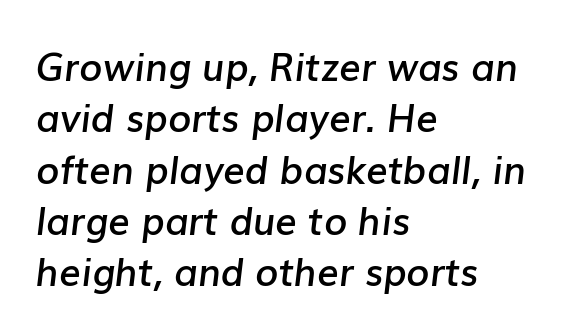
Q: Is the text bold? A: Semi-bold.
Q: Is the text italic (slanted)? A: Yes, it leans right by about 7 degrees.
Q: Is the text underlined? A: No.
Q: How is the paragraph aligned? A: Left-aligned.
Q: Is the spacing between letters normal or unusually wide? A: Normal.
Q: Is the spacing between lines tight, normal or loose? A: Normal.
Q: Width (condensed, normal, or wide)? A: Normal.
Q: Stroke contrast? A: Low.
Q: x-height? A: Medium.
Q: Monospaced? A: No.
